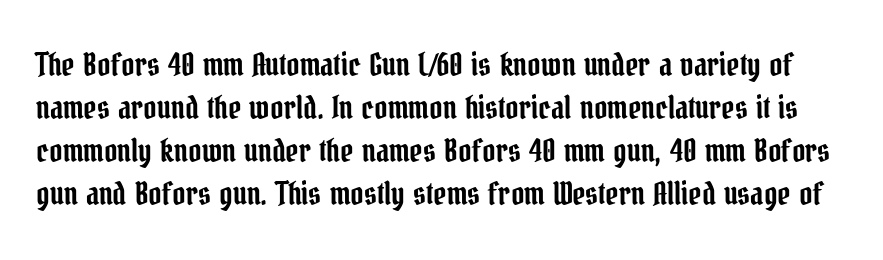
The image shows 32 px condensed serif type, upright; set normal line spacing (1.34x), normal letter spacing, not underlined; low stroke contrast and a medium x-height.
